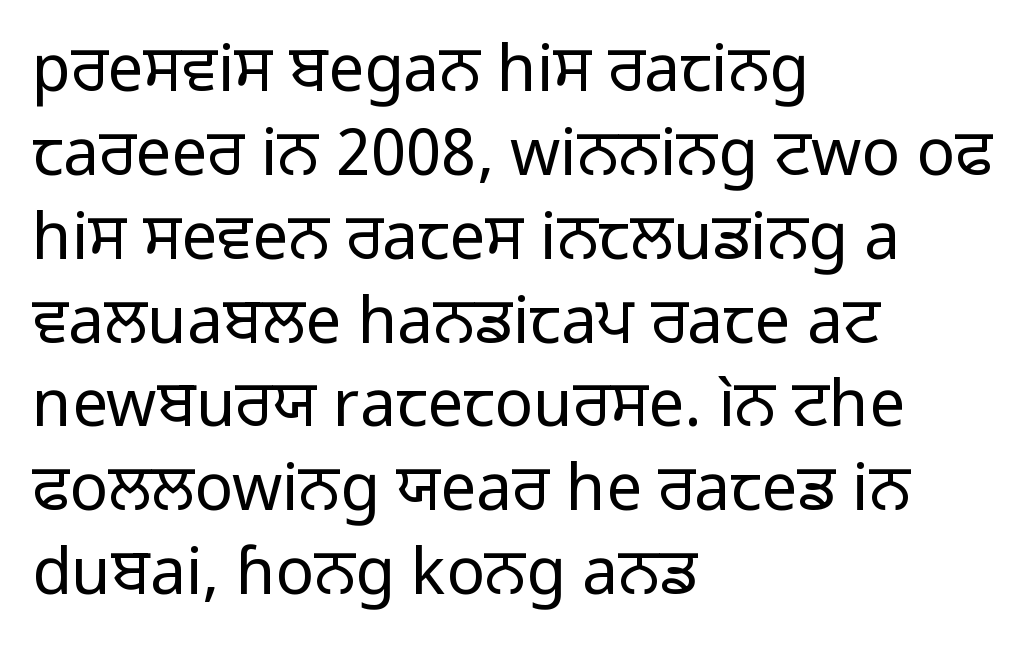
Does the lettering tilt? It doesn't — this is upright. I'd call this a sans setting — the letters go barefoot. This reads as an unemphasized weight, regular at the heaviest. Interline gaps are of average width in this sample. Letter spacing: default.
